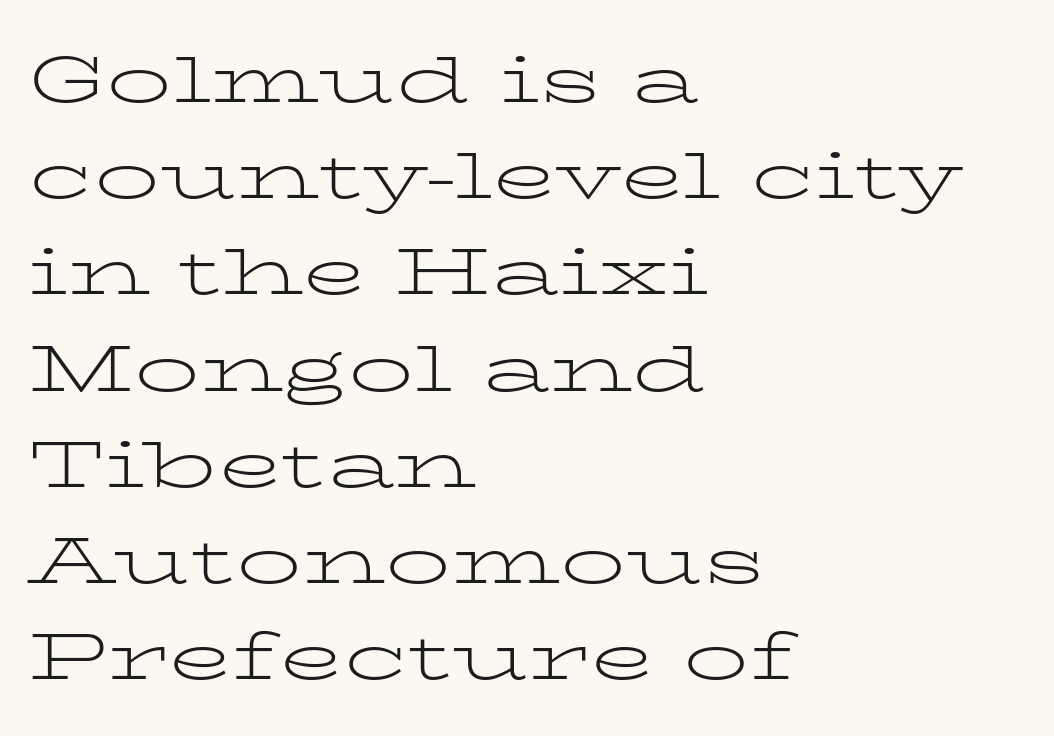
{"serif": "yes", "italic": "no", "bold": "no", "weight": "light", "width": "wide", "stroke_contrast": "low", "x_height": "medium", "monospaced": "no", "underline": "no", "align": "left", "line_spacing": "normal", "line_spacing_ratio": 1.48, "letter_spacing": "normal", "letter_spacing_em": 0.0, "glyph_px": 65}
